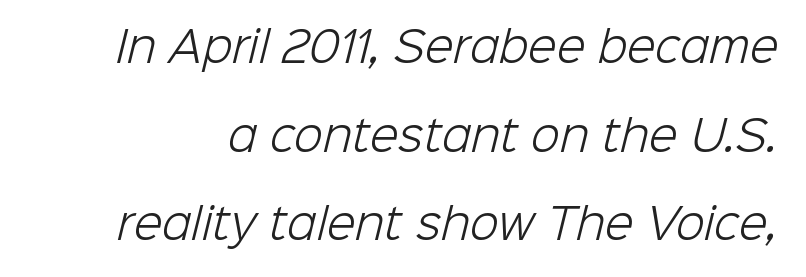
The zone under the glyphs is completely vacant. These lines are composed in type without serifs. Nothing heavy about these letters — not bold at all. The face used here is proportionally spaced, like ordinary book or web type. Each word holds together tightly as a unit, with standard inter-letter gaps.
